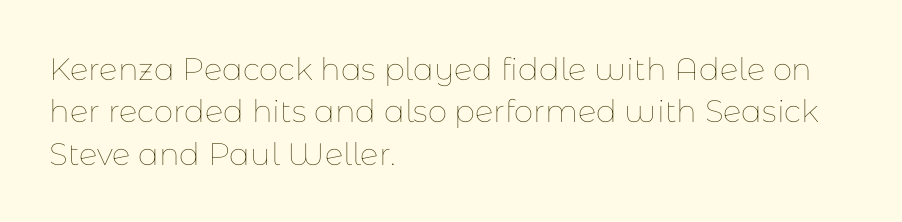
The compositor pushed each line to the left boundary. The vertical gap from one line to the next is medium. Characters remain perfectly vertical along every line. Compared with a typical body face, this is equally light or lighter still. Characters follow at the spacing the type designer built in.
